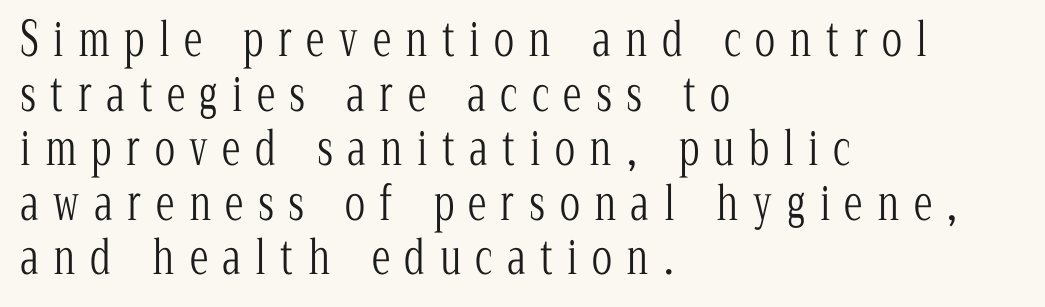
Q: Is the text bold? A: No.
Q: Is the text italic (slanted)? A: No, it is upright.
Q: Is the typeface a serif or a sans-serif typeface? A: Serif.
Q: Is the text underlined? A: No.
Q: How is the paragraph aligned? A: Left-aligned.
Q: Is the spacing between letters normal or unusually wide? A: Unusually wide.
Q: Width (condensed, normal, or wide)? A: Condensed.
Q: Stroke contrast? A: Low.
Q: x-height? A: Medium.
Q: Monospaced? A: No.
